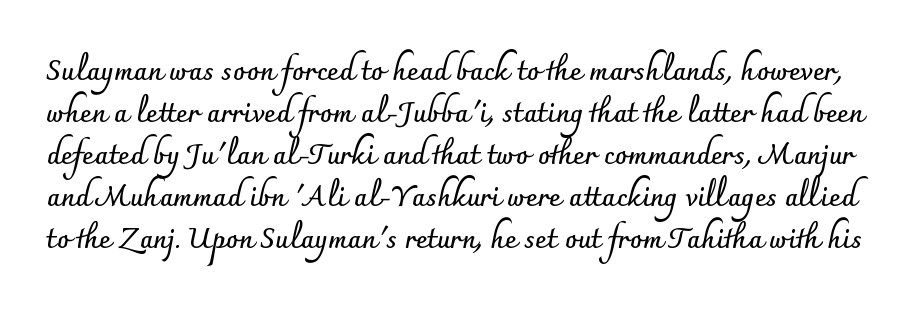
Does the type have serifs? No, each stem ends abruptly. The rendering uses a bold face; every stroke is thick and dark. The gaps between neighbouring characters are ordinary and unremarkable. Rows of type keep a routine distance in the vertical direction.
